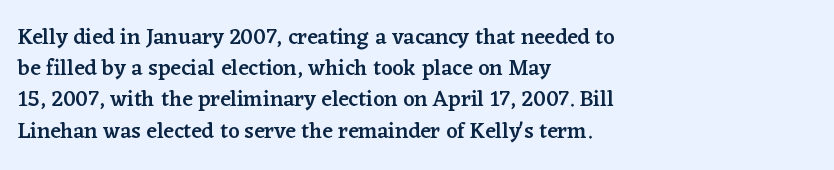
Q: Is the text bold? A: Semi-bold.
Q: Is the text italic (slanted)? A: No, it is upright.
Q: Is the text underlined? A: No.
Q: How is the paragraph aligned? A: Left-aligned.
Q: Is the spacing between letters normal or unusually wide? A: Normal.
Q: Is the spacing between lines tight, normal or loose? A: Normal.
